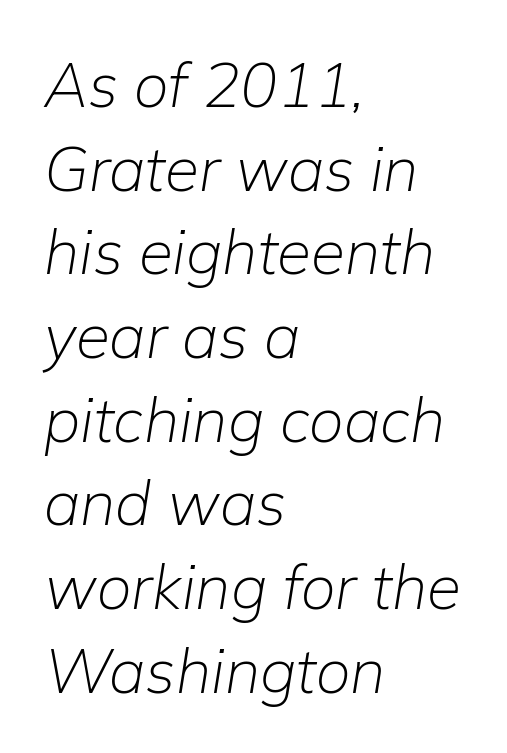
The image shows 62 px light type, italic (leaning right); set left-aligned, normal line spacing (1.35x), normal letter spacing, not underlined; low stroke contrast and a medium x-height.
